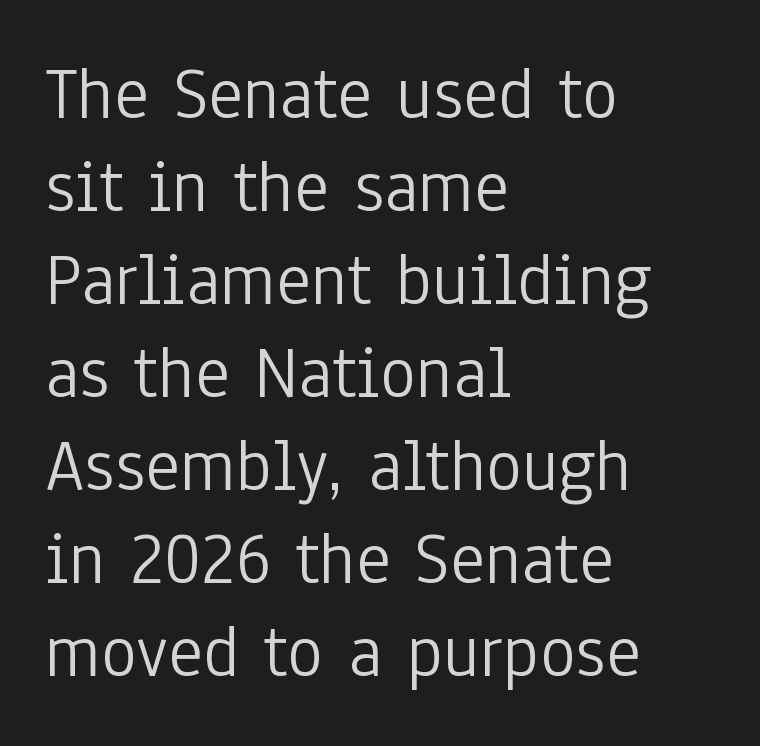
Q: Is the text bold? A: No.
Q: Is the text italic (slanted)? A: No, it is upright.
Q: Is the typeface a serif or a sans-serif typeface? A: Sans-serif.
Q: Is the text underlined? A: No.
Q: How is the paragraph aligned? A: Left-aligned.
Q: Is the spacing between letters normal or unusually wide? A: Normal.
Q: Width (condensed, normal, or wide)? A: Condensed.
Q: Stroke contrast? A: Low.
Q: x-height? A: Medium.
Q: Monospaced? A: No.
